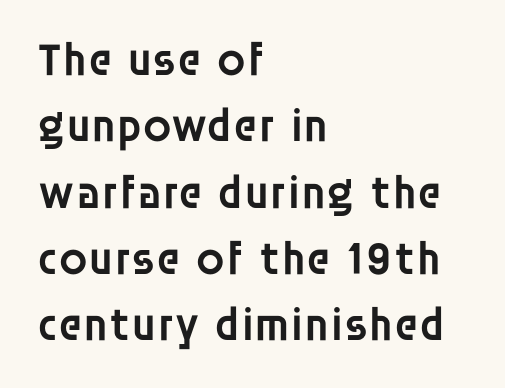
Just letters on the line, the space beneath them empty. The vertical gap from one line to the next is medium. Alignment: flush left. Is this a fixed-width face? No — the glyphs have proportional, varying widths. What stands out about the letter spacing? Nothing — it is the standard amount. The typesetting leans somewhat heavy: a semibold.
